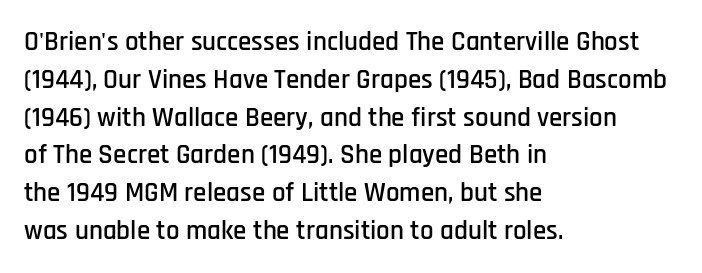
The image shows 27 px text type, upright; set left-aligned, normal line spacing (1.4x), normal letter spacing, not underlined.
